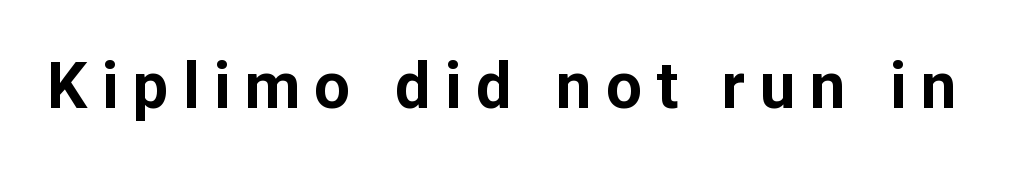
The image shows 64 px bold sans-serif type, upright; set unusually wide letter spacing (+0.22 em), not underlined; low stroke contrast and a medium x-height.
